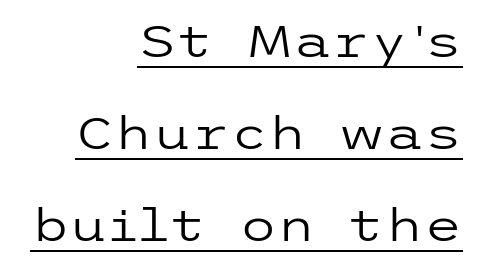
Line spacing here is loose. The passage shown is underscored from start to finish. This rendering uses right alignment, leaving the left contour irregular. The type family on display is of the sans-serif kind. Is there any slant? The stems are plumb.
